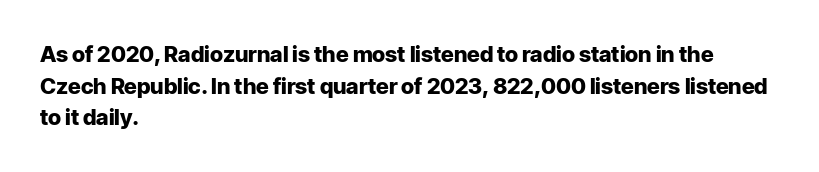
The image shows 22 px bold type, upright; set left-aligned, normal line spacing (1.44x), normal letter spacing, not underlined.
